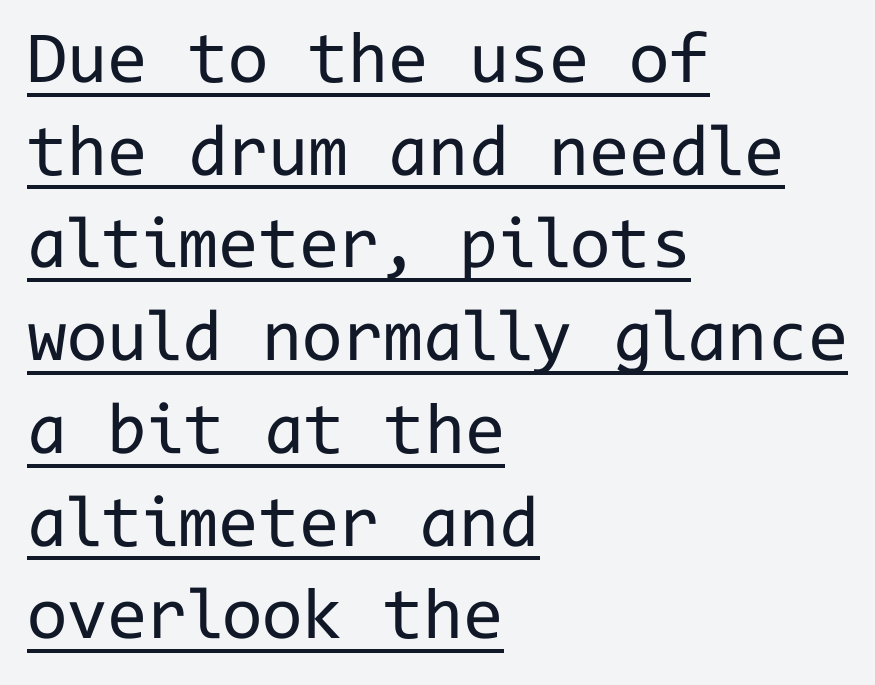
The image shows 73 px regular-weight sans-serif type, upright, monospaced; set left-aligned, normal line spacing (1.27x), normal letter spacing, underlined; low stroke contrast and a medium x-height.
